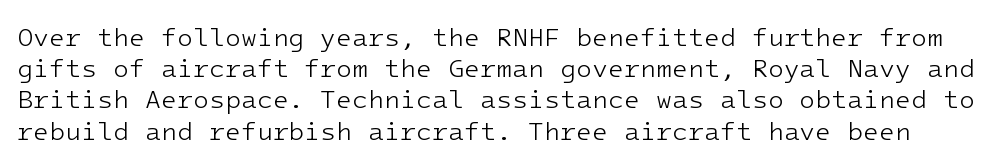
Q: Is the text bold? A: No.
Q: Is the text italic (slanted)? A: No, it is upright.
Q: Is the text underlined? A: No.
Q: Is the spacing between letters normal or unusually wide? A: Normal.
